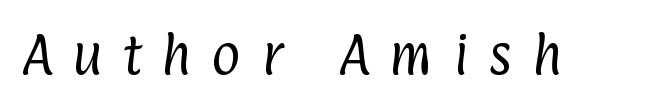
Q: Is the text bold? A: No.
Q: Is the typeface a serif or a sans-serif typeface? A: Sans-serif.
Q: Is the text underlined? A: No.
Q: Is the spacing between letters normal or unusually wide? A: Unusually wide.
Q: Width (condensed, normal, or wide)? A: Condensed.
Q: Stroke contrast? A: Low.
Q: x-height? A: Medium.
Q: Monospaced? A: No.
